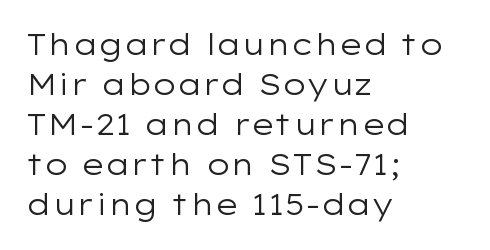
Q: Is the text bold? A: No.
Q: Is the text italic (slanted)? A: No, it is upright.
Q: Is the typeface a serif or a sans-serif typeface? A: Sans-serif.
Q: Is the text underlined? A: No.
Q: How is the paragraph aligned? A: Left-aligned.
Q: Is the spacing between letters normal or unusually wide? A: Normal.
Q: Is the spacing between lines tight, normal or loose? A: Normal.
Q: Width (condensed, normal, or wide)? A: Wide.
Q: Stroke contrast? A: Low.
Q: x-height? A: Medium.
Q: Monospaced? A: No.
